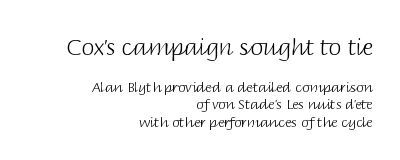
Type size steps down from the first block to the second. Caption: standard tracking, unaltered. Nope, not italic — everything's standing straight. Alignment: flush right. The weight would be labelled regular, book, light, or lighter still.
